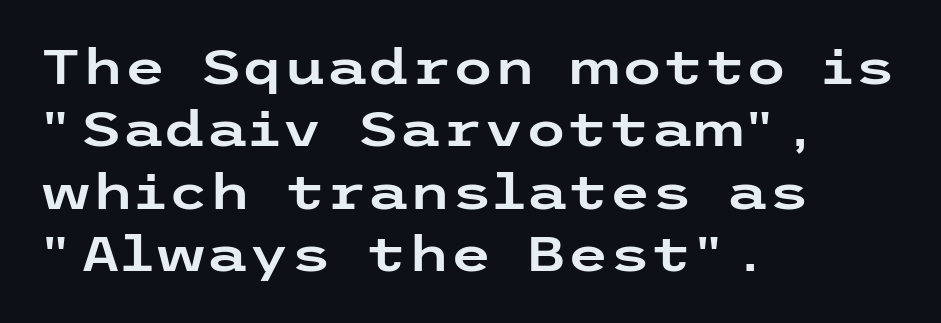
Words float on clear page, feet unadorned. Nope, not italic — everything's standing straight. A typesetter would call this leading conventional body-copy spacing. Caption: standard tracking, unaltered. Check where the strokes stop: nothing finishes them off — pure sans.
